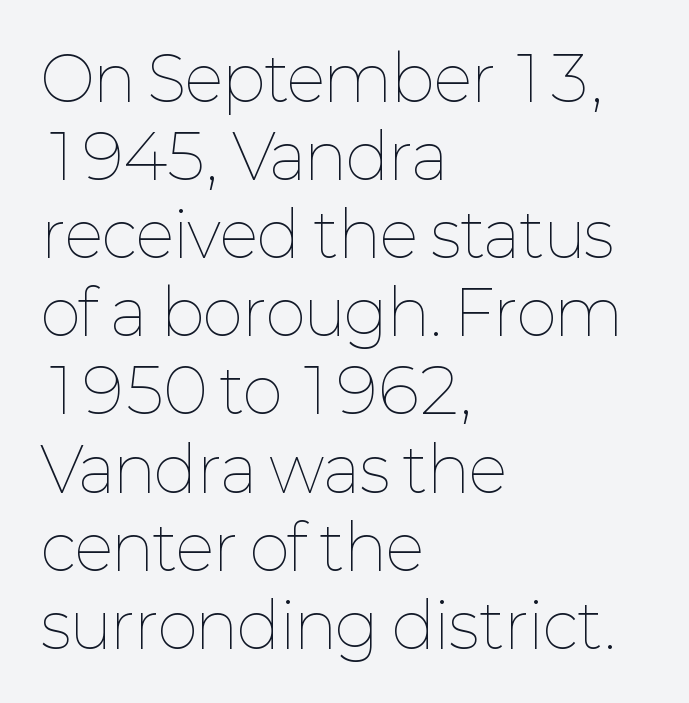
{"italic": "no", "bold": "no", "weight": "thin", "width": "normal", "stroke_contrast": "low", "x_height": "medium", "monospaced": "no", "underline": "no", "align": "left", "line_spacing": "normal", "line_spacing_ratio": 1.26, "letter_spacing": "normal", "letter_spacing_em": 0.0, "glyph_px": 62}
